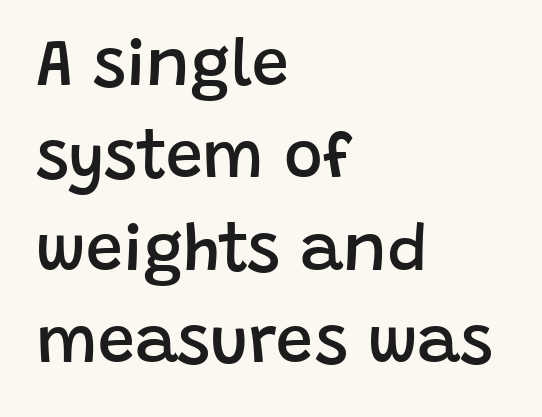
The type is set solid horizontally, with unmodified tracking. Upright lettering throughout. Each letter keeps its own natural width here, so spacing adapts to shape. Weight check: semibold — heavier than regular, not quite bold. The string is rendered with underlining switched off.
